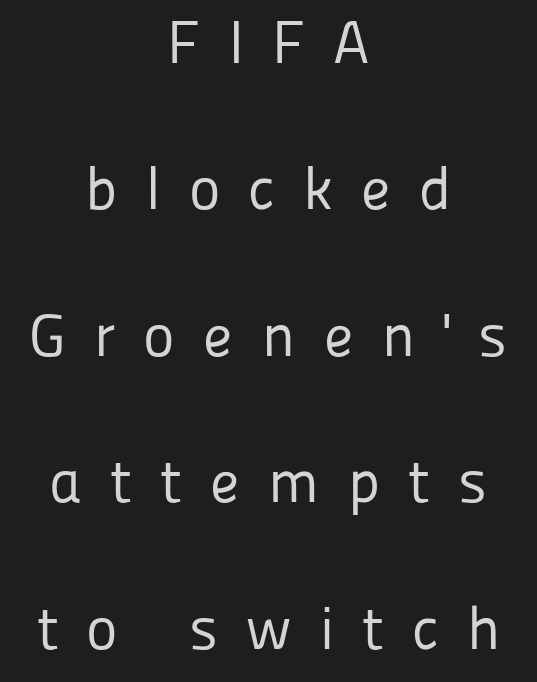
The image shows 60 px regular-weight sans-serif type, upright; set centered, loose line spacing (2.44x), unusually wide letter spacing (+0.47 em), not underlined; low stroke contrast and a medium x-height.
